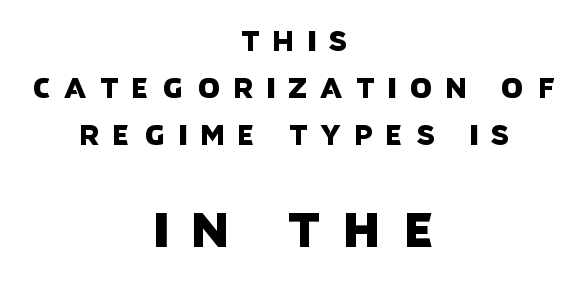
{"serif": "no", "width": "normal", "stroke_contrast": "low", "x_height": "large", "monospaced": "no", "underline": "no", "align": "center", "line_spacing": "normal", "line_spacing_ratio": 1.67, "letter_spacing": "wide", "letter_spacing_em": 0.46, "larger_block": "second", "size_ratio": 1.75, "glyph_px": 49}
